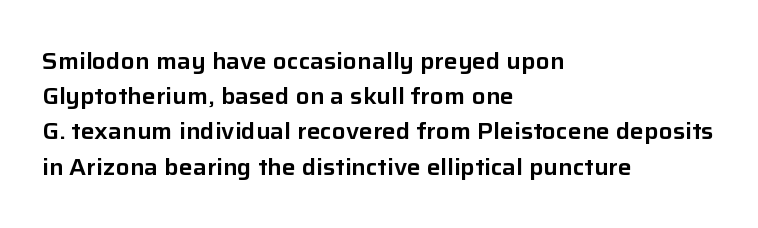
Q: Is the text italic (slanted)? A: No, it is upright.
Q: Is the text underlined? A: No.
Q: How is the paragraph aligned? A: Left-aligned.
Q: Is the spacing between letters normal or unusually wide? A: Normal.
Q: Is the spacing between lines tight, normal or loose? A: Normal.
